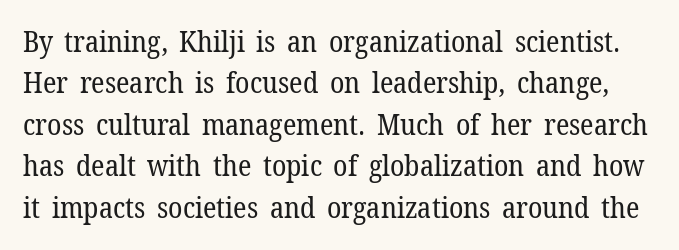
Plain, unruled lines of type. A typesetter would call this proportional, since set widths differ per character. Posture: straight, roman, zero tilt. How are the letters spaced? Ordinarily, with no added tracking. Ink coverage per letter is moderate at most.
